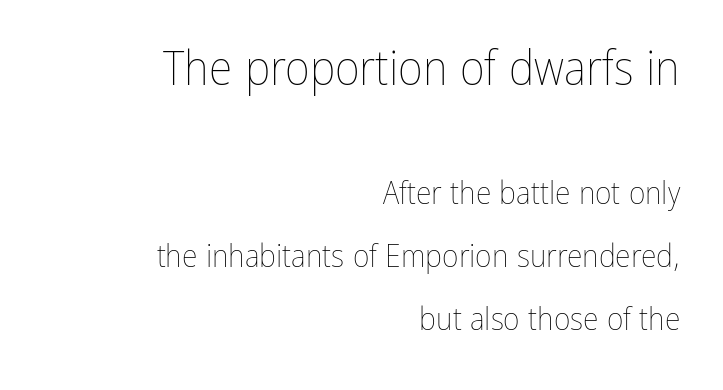
{"italic": "no", "bold": "no", "weight": "thin", "width": "condensed", "stroke_contrast": "low", "x_height": "medium", "monospaced": "no", "underline": "no", "align": "right", "line_spacing": "loose", "line_spacing_ratio": 1.97, "letter_spacing": "normal", "letter_spacing_em": 0.0, "larger_block": "first", "size_ratio": 1.5, "glyph_px": 48}
